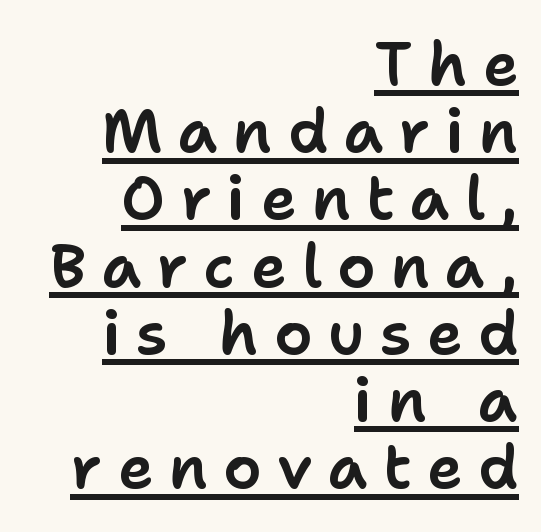
Q: Is the text italic (slanted)? A: No, it is upright.
Q: Is the typeface a serif or a sans-serif typeface? A: Sans-serif.
Q: Is the text underlined? A: Yes.
Q: How is the paragraph aligned? A: Right-aligned.
Q: Is the spacing between letters normal or unusually wide? A: Unusually wide.
Q: Is the spacing between lines tight, normal or loose? A: Tight.
Q: Width (condensed, normal, or wide)? A: Normal.
Q: Stroke contrast? A: Low.
Q: x-height? A: Medium.
Q: Monospaced? A: No.
